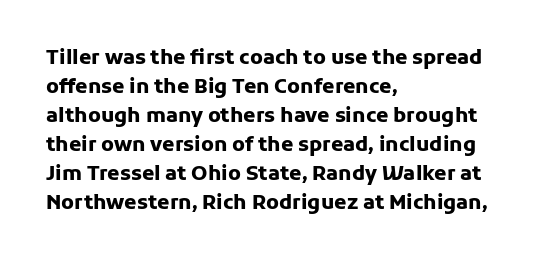
Style check: upright. The block of text has a typical density, with ordinary space between rows. The words here are not underlined. The paragraph shown leans on its left margin. The gaps between neighbouring characters are ordinary and unremarkable.
